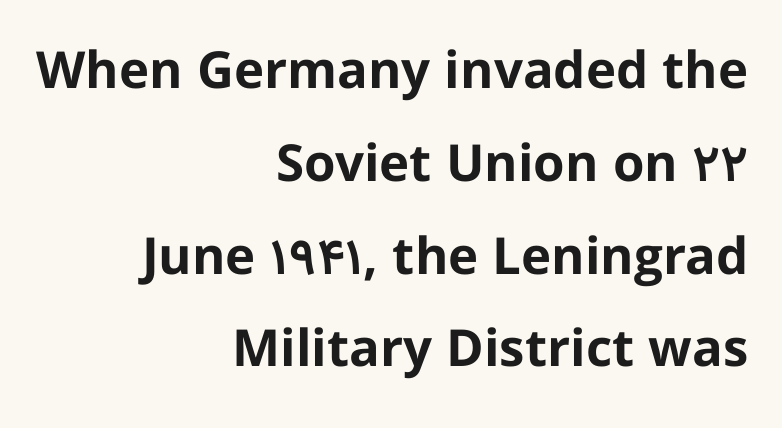
The image shows 51 px bold sans-serif type, upright; set right-aligned, line spacing 1.82x, normal letter spacing, not underlined; low stroke contrast and a medium x-height.
